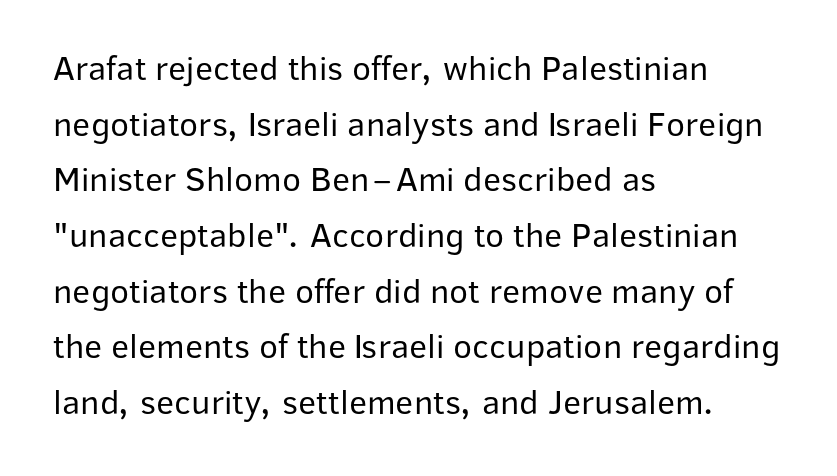
The image shows 35 px regular-weight sans-serif type, upright; set left-aligned, normal line spacing (1.59x), normal letter spacing, not underlined; low stroke contrast and a medium x-height.
